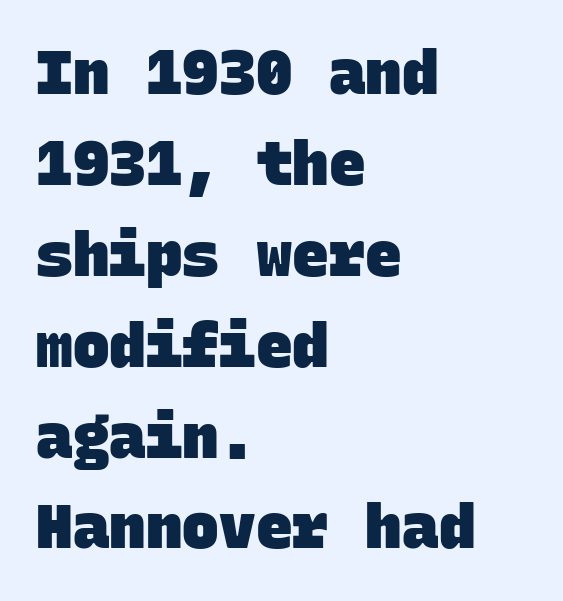
{"serif": "no", "bold": "yes", "weight": "heavy", "width": "normal", "stroke_contrast": "low", "x_height": "large", "monospaced": "yes", "underline": "no", "align": "left", "line_spacing": "normal", "line_spacing_ratio": 1.49, "letter_spacing": "normal", "letter_spacing_em": 0.0, "glyph_px": 61}
